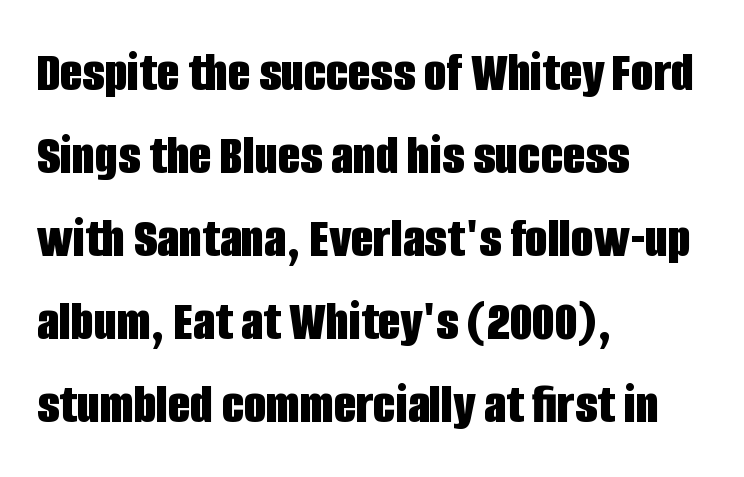
Characters follow at the spacing the type designer built in. Casual observation: everything's shoved over to the left. The passage shown is not underscored anywhere. A sans-serif font was chosen for this passage. Here the designer chose a conventional face with non-uniform glyph widths. Whoever set this chose a conventional vertical rhythm.
